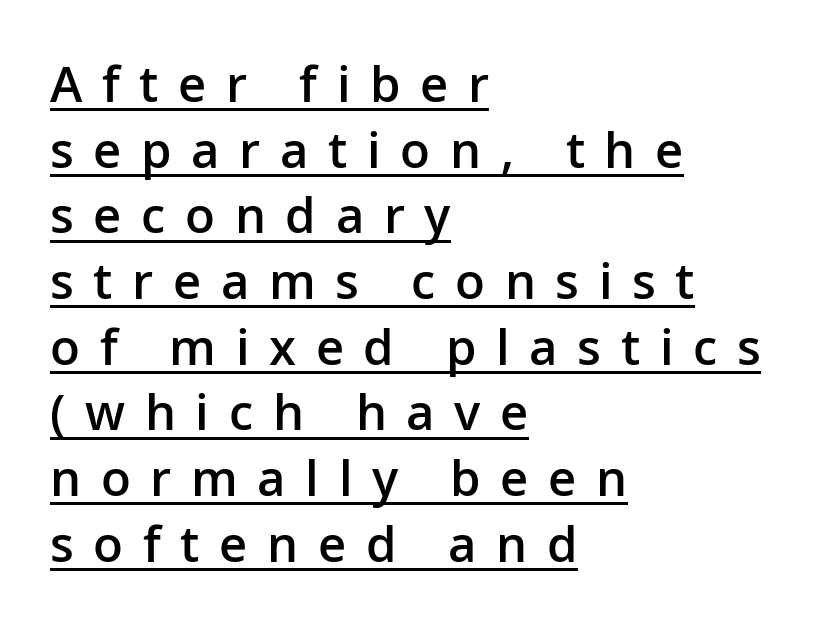
Q: Is the text bold? A: Semi-bold.
Q: Is the text italic (slanted)? A: No, it is upright.
Q: Is the typeface a serif or a sans-serif typeface? A: Sans-serif.
Q: Is the text underlined? A: Yes.
Q: How is the paragraph aligned? A: Left-aligned.
Q: Is the spacing between letters normal or unusually wide? A: Unusually wide.
Q: Is the spacing between lines tight, normal or loose? A: Normal.
Q: Width (condensed, normal, or wide)? A: Normal.
Q: Stroke contrast? A: Low.
Q: x-height? A: Medium.
Q: Monospaced? A: No.
